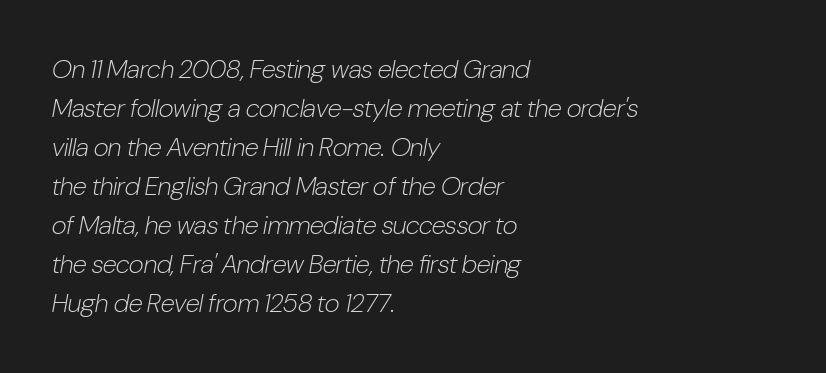
Q: Is the text bold? A: No.
Q: Is the text italic (slanted)? A: Yes, it leans right by about 10 degrees.
Q: Is the text underlined? A: No.
Q: How is the paragraph aligned? A: Left-aligned.
Q: Is the spacing between letters normal or unusually wide? A: Normal.
Q: Is the spacing between lines tight, normal or loose? A: Normal.
